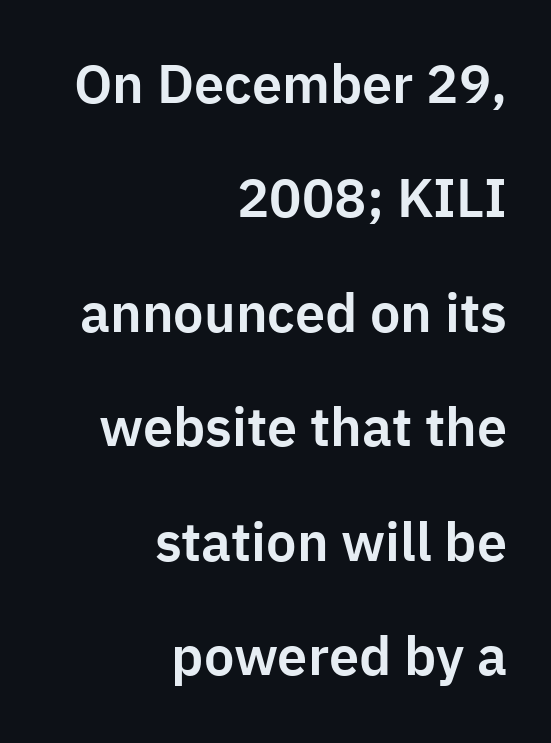
The image shows 54 px sans-serif type, upright; set right-aligned, loose line spacing (2.12x), normal letter spacing, not underlined; low stroke contrast and a medium x-height.
